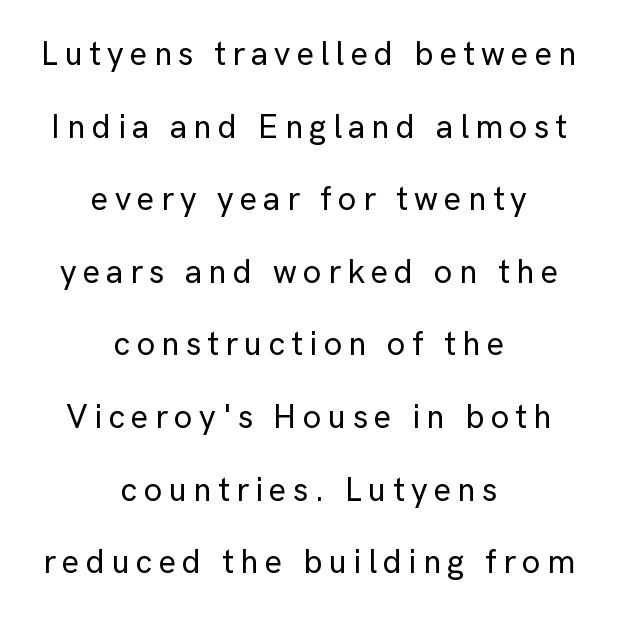
The image shows 33 px sans-serif type, upright; set centered, loose line spacing (2.2x), not underlined; low stroke contrast and a medium x-height.
